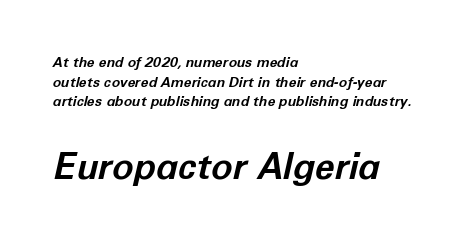
Q: Is the text bold? A: Yes.
Q: Is the text italic (slanted)? A: Yes, it leans right by about 12 degrees.
Q: Is the text underlined? A: No.
Q: How is the paragraph aligned? A: Left-aligned.
Q: Is the spacing between letters normal or unusually wide? A: Normal.
Q: Is the spacing between lines tight, normal or loose? A: Normal.
Q: Which block of text is set in a larger size, the first (top) or the second (bottom)? A: The second (bottom) one.
Q: Width (condensed, normal, or wide)? A: Normal.
Q: Stroke contrast? A: Low.
Q: x-height? A: Medium.
Q: Monospaced? A: No.
